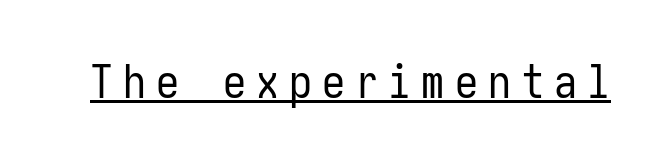
A quiet, ordinary-to-light weight characterises the typeface. Compared with typical body copy, the letter spacing here is much looser. Ascenders rise straight up at ninety degrees. This rendering features underlined lettering. You can tell from the bare stems that sans-serif type was used.
